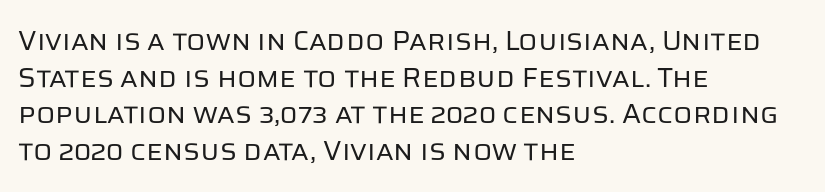
Weight: regular or lighter. No extra tracking has been applied to these lines. I'd call this a sans setting — the letters go barefoot. You could not count columns in this text — the font is proportionally spaced.
